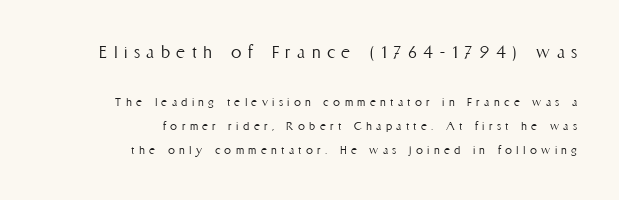
The image shows 21 px text type, upright; set right-aligned, line spacing 1.72x, unusually wide letter spacing (+0.31 em), not underlined; the first (top) block is 1.5x larger.
